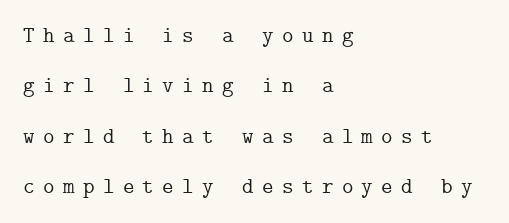
Q: Is the text italic (slanted)? A: No, it is upright.
Q: Is the text underlined? A: No.
Q: How is the paragraph aligned? A: Left-aligned.
Q: Is the spacing between letters normal or unusually wide? A: Unusually wide.
Q: Is the spacing between lines tight, normal or loose? A: Loose.
